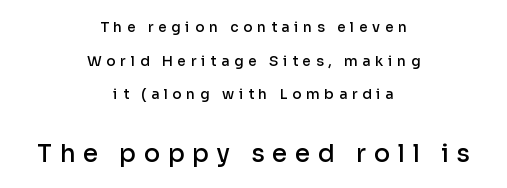
The image shows 24 px text type, upright; set centered, loose line spacing (2.41x), unusually wide letter spacing (+0.33 em), not underlined; the second (bottom) block is 1.71x larger.
